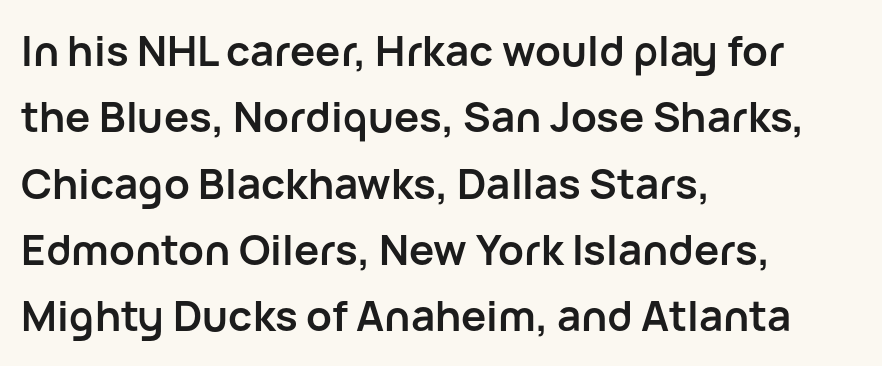
{"serif": "no", "italic": "no", "bold": "yes", "weight": "semibold", "width": "normal", "stroke_contrast": "low", "x_height": "medium", "monospaced": "no", "underline": "no", "align": "left", "line_spacing": "normal", "line_spacing_ratio": 1.58, "letter_spacing": "normal", "letter_spacing_em": 0.0, "glyph_px": 42}
